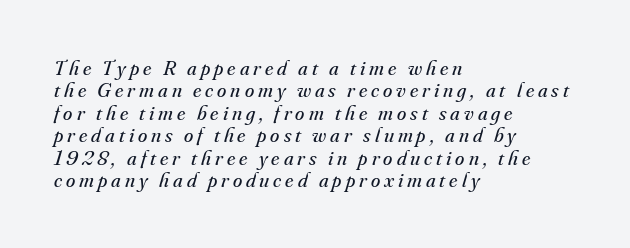
A bare baseline throughout the passage. Compared with ordinary roman type, these characters are visibly tilted. Alignment: flush left. Each stroke keeps to a modest, everyday thickness or less.
